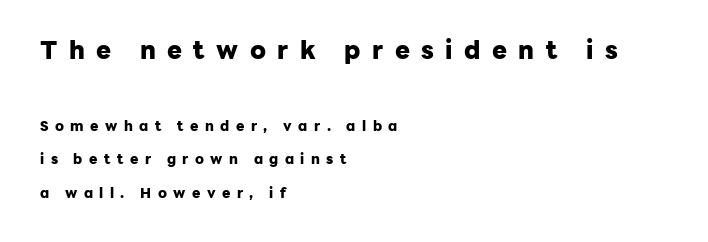
The image shows 25 px bold type, upright; set left-aligned, loose line spacing (2.39x), unusually wide letter spacing (+0.46 em), not underlined; the first (top) block is 1.79x larger.
